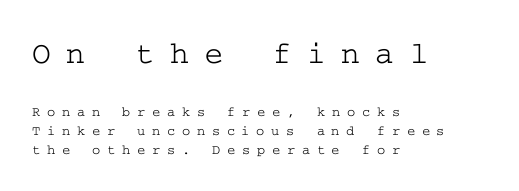
The line-height multiplier appears to be the usual default. Of the two passages, the one on top uses the larger point size. Regarding serifs, this sample has them. Style check: upright. Nobody drew a line under any word here. Words appear elongated and porous because spacing is wide.
